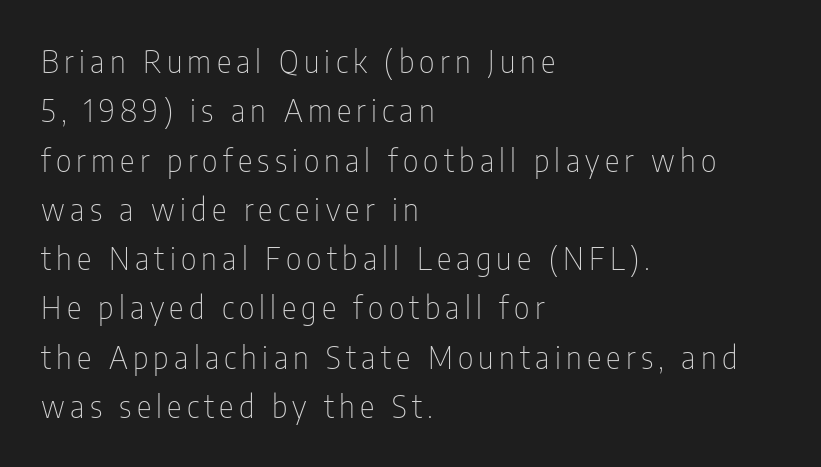
{"serif": "no", "italic": "no", "bold": "no", "weight": "thin", "width": "condensed", "stroke_contrast": "low", "x_height": "medium", "monospaced": "no", "underline": "no", "align": "left", "line_spacing": "normal", "line_spacing_ratio": 1.59, "glyph_px": 31}
